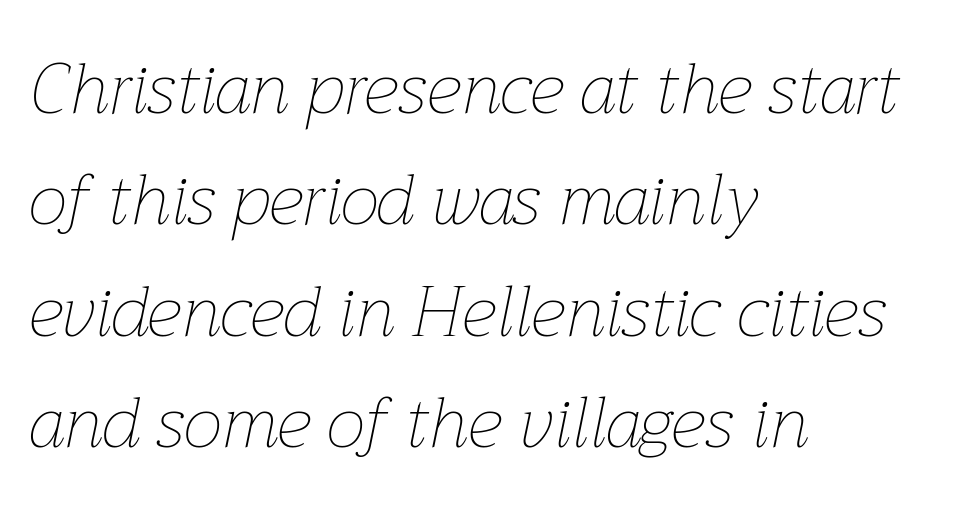
{"italic": "yes", "lean": "right", "slant_degrees": 12, "bold": "no", "weight": "thin", "width": "normal", "stroke_contrast": "low", "x_height": "medium", "monospaced": "no", "underline": "no", "align": "left", "line_spacing": "normal", "line_spacing_ratio": 1.59, "letter_spacing": "normal", "letter_spacing_em": 0.0, "glyph_px": 70}
